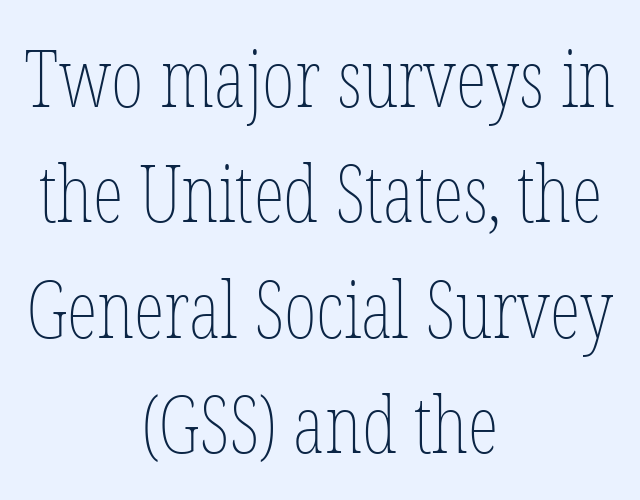
The image shows 79 px thin, condensed type, upright; set centered, normal line spacing (1.46x), normal letter spacing, not underlined; low stroke contrast and a medium x-height.
